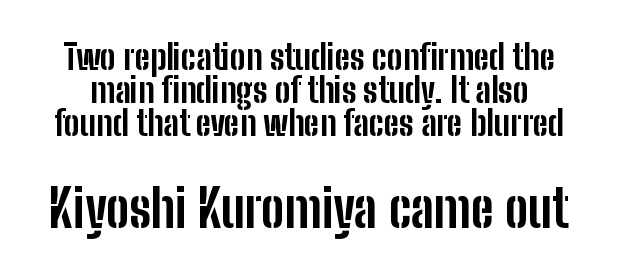
Q: Is the text bold? A: Yes.
Q: Is the text italic (slanted)? A: No, it is upright.
Q: Is the typeface a serif or a sans-serif typeface? A: Sans-serif.
Q: Is the text underlined? A: No.
Q: Is the spacing between letters normal or unusually wide? A: Normal.
Q: Is the spacing between lines tight, normal or loose? A: Tight.
Q: Which block of text is set in a larger size, the first (top) or the second (bottom)? A: The second (bottom) one.
Q: Width (condensed, normal, or wide)? A: Condensed.
Q: Stroke contrast? A: Low.
Q: x-height? A: Medium.
Q: Monospaced? A: No.
